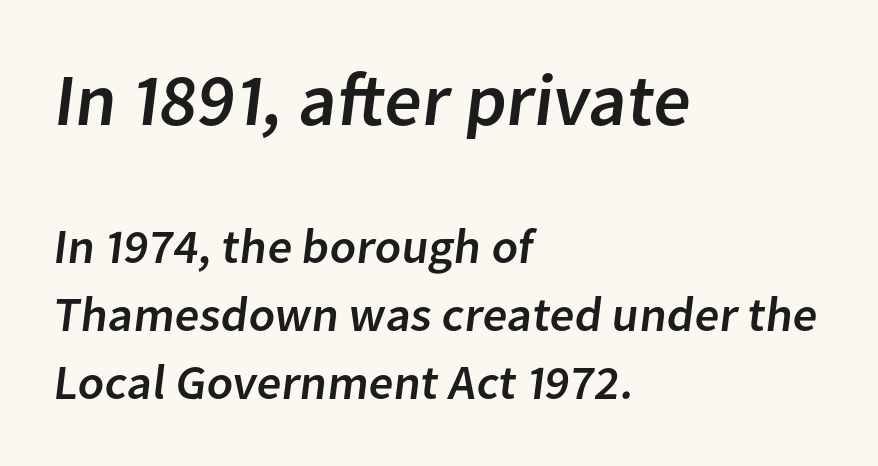
What stands out about the letter spacing? Nothing — it is the standard amount. The passage shown begins with its larger block and ends with its smaller one. This rendering features lettering with no underline. The rendering uses a moderate line-height, typical for paragraphs. Varying glyph widths throughout — classic text-font behaviour.
